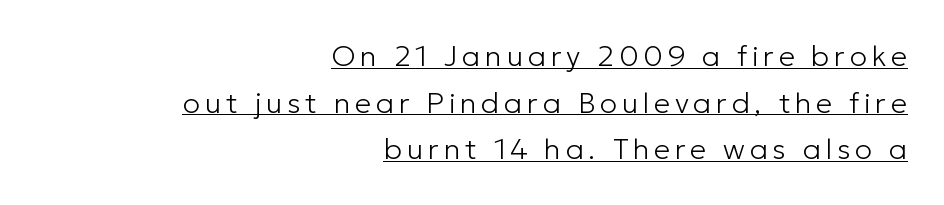
Q: Is the text bold? A: No.
Q: Is the text italic (slanted)? A: No, it is upright.
Q: Is the typeface a serif or a sans-serif typeface? A: Sans-serif.
Q: Is the text underlined? A: Yes.
Q: How is the paragraph aligned? A: Right-aligned.
Q: Is the spacing between lines tight, normal or loose? A: Normal.
Q: Width (condensed, normal, or wide)? A: Normal.
Q: Stroke contrast? A: Low.
Q: x-height? A: Medium.
Q: Monospaced? A: No.
